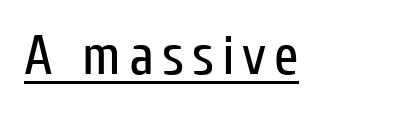
This is sans-serif lettering, the kind often seen on screens and signage. Every word sits above its own underline. You can tell it's not italic because the verticals are truly vertical. Counters stay open thanks to moderate or lighter strokes. The face used here is proportionally spaced, like ordinary book or web type.
